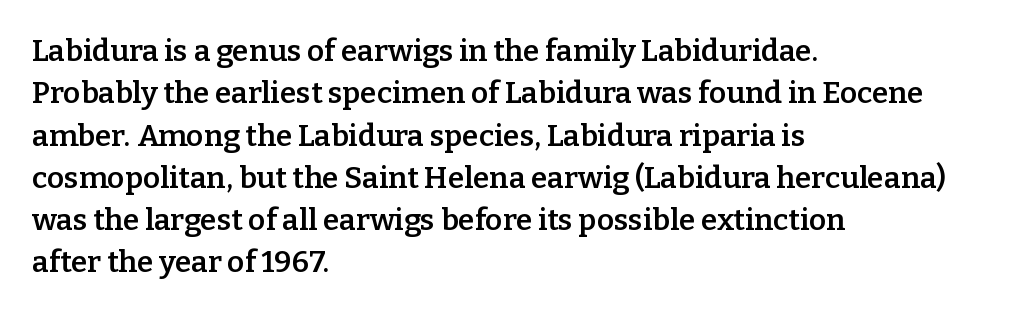
Q: Is the text bold? A: Semi-bold.
Q: Is the text italic (slanted)? A: No, it is upright.
Q: Is the typeface a serif or a sans-serif typeface? A: Serif.
Q: Is the text underlined? A: No.
Q: How is the paragraph aligned? A: Left-aligned.
Q: Is the spacing between letters normal or unusually wide? A: Normal.
Q: Is the spacing between lines tight, normal or loose? A: Normal.
Q: Width (condensed, normal, or wide)? A: Normal.
Q: Stroke contrast? A: Low.
Q: x-height? A: Medium.
Q: Monospaced? A: No.
